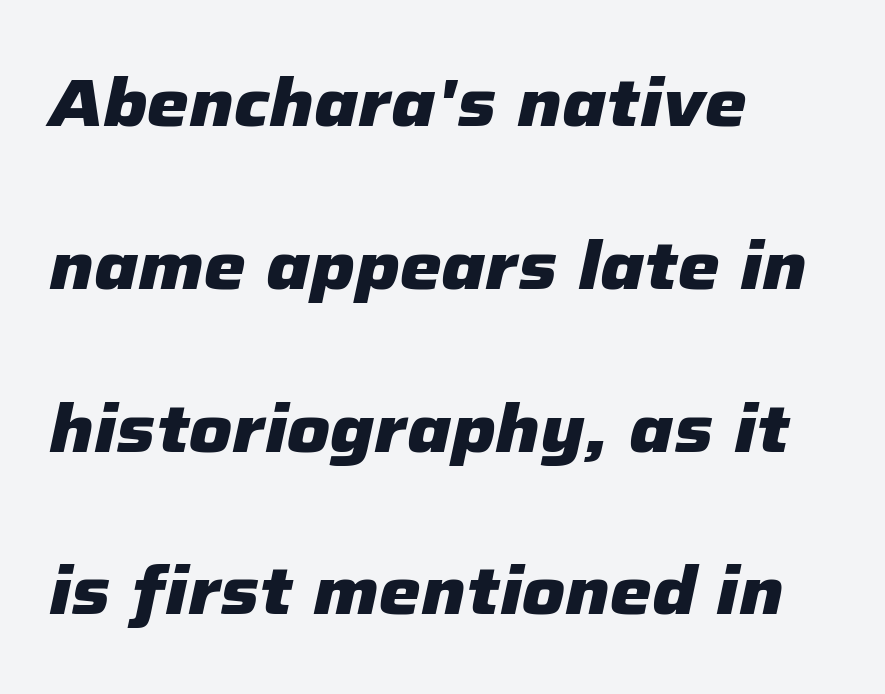
Emphasis by weight is at full strength: bold. The font's italic variant was chosen for this text. The rendering uses a large line-height, opening up the rows. The space directly below the letters is spotless.
